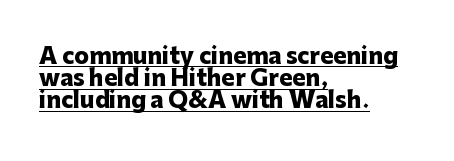
The image shows 22 px bold type, upright; set left-aligned, tight line spacing (1.01x), normal letter spacing, underlined.
